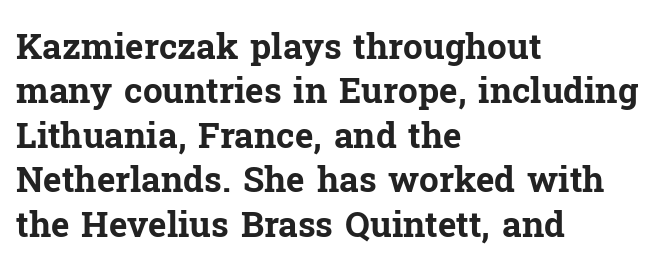
These lines were composed using upright roman letters. Is the type bold? Yes — the strokes are clearly thick and heavy. Bare-footed words on every line. Leftover space on each line is placed entirely after the last word.
